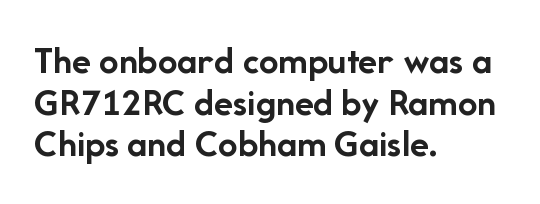
Q: Is the text bold? A: Yes.
Q: Is the text italic (slanted)? A: No, it is upright.
Q: Is the typeface a serif or a sans-serif typeface? A: Sans-serif.
Q: Is the text underlined? A: No.
Q: How is the paragraph aligned? A: Left-aligned.
Q: Is the spacing between letters normal or unusually wide? A: Normal.
Q: Is the spacing between lines tight, normal or loose? A: Tight.
Q: Width (condensed, normal, or wide)? A: Normal.
Q: Stroke contrast? A: Low.
Q: x-height? A: Medium.
Q: Monospaced? A: No.
